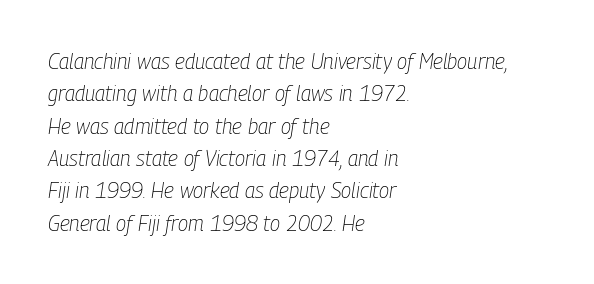
Q: Is the text bold? A: No.
Q: Is the text italic (slanted)? A: Yes, it leans right by about 9 degrees.
Q: Is the text underlined? A: No.
Q: How is the paragraph aligned? A: Left-aligned.
Q: Is the spacing between letters normal or unusually wide? A: Normal.
Q: Is the spacing between lines tight, normal or loose? A: Normal.
